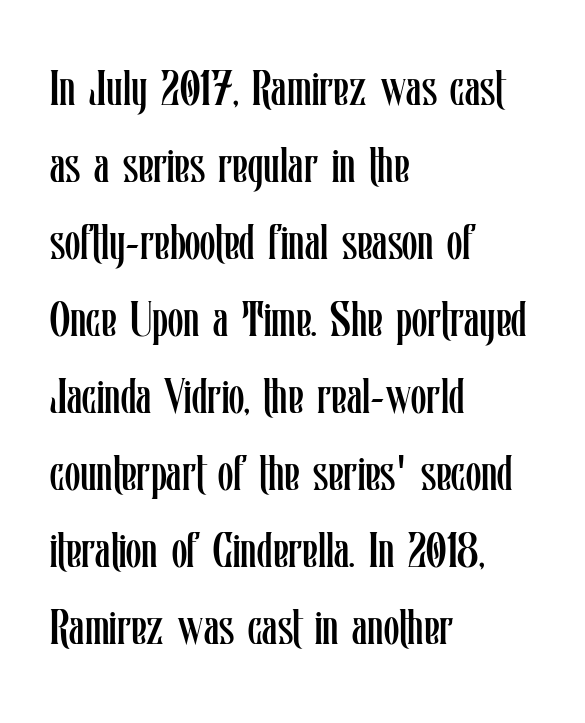
{"italic": "no", "bold": "no", "weight": "regular", "width": "condensed", "stroke_contrast": "low", "x_height": "medium", "monospaced": "no", "underline": "no", "align": "left", "line_spacing": "normal", "line_spacing_ratio": 1.54, "letter_spacing": "normal", "letter_spacing_em": 0.0, "glyph_px": 50}
